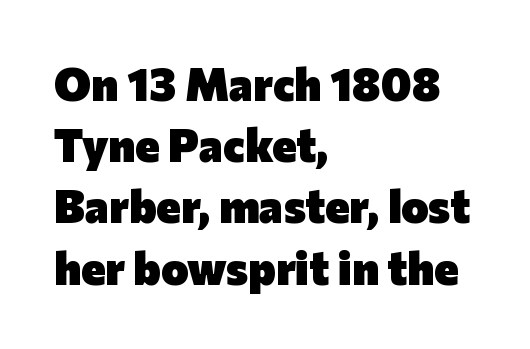
{"serif": "no", "italic": "no", "bold": "yes", "weight": "heavy", "width": "normal", "stroke_contrast": "low", "x_height": "medium", "monospaced": "no", "underline": "no", "align": "left", "line_spacing": "normal", "line_spacing_ratio": 1.33, "letter_spacing": "normal", "letter_spacing_em": 0.0, "glyph_px": 46}
